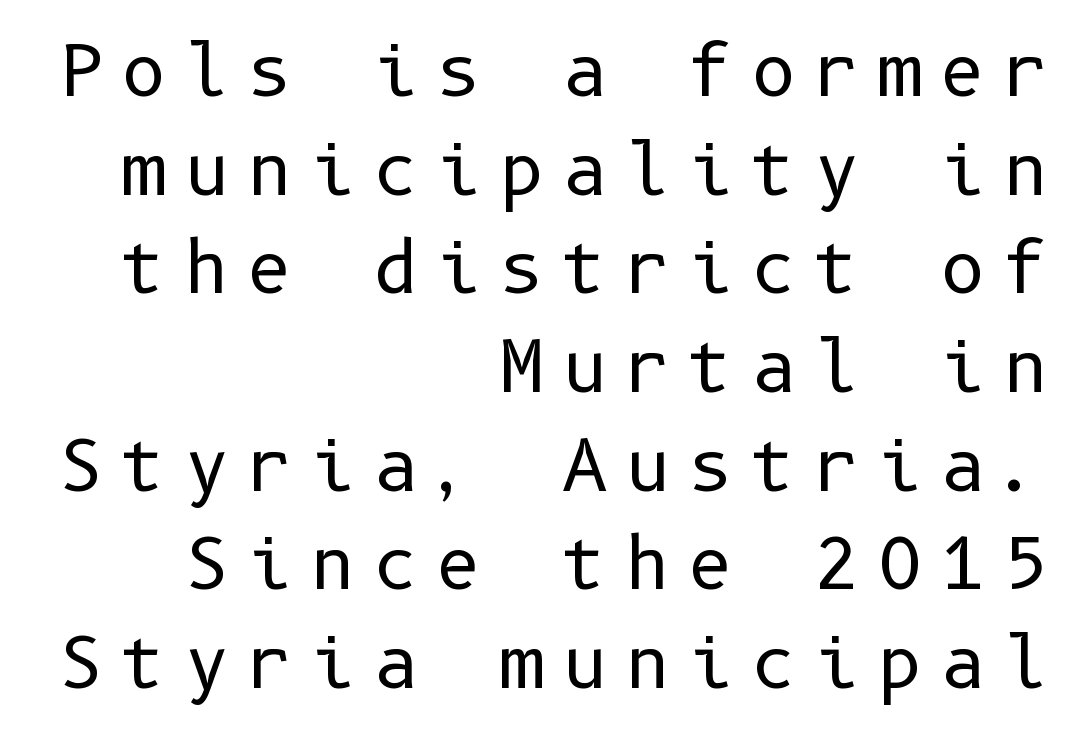
Q: Is the text bold? A: No.
Q: Is the text italic (slanted)? A: No, it is upright.
Q: Is the typeface a serif or a sans-serif typeface? A: Sans-serif.
Q: Is the text underlined? A: No.
Q: How is the paragraph aligned? A: Right-aligned.
Q: Is the spacing between letters normal or unusually wide? A: Unusually wide.
Q: Is the spacing between lines tight, normal or loose? A: Normal.
Q: Width (condensed, normal, or wide)? A: Normal.
Q: Stroke contrast? A: Low.
Q: x-height? A: Medium.
